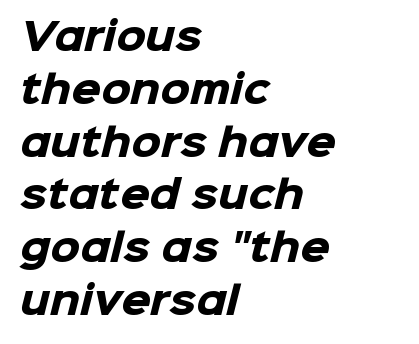
Q: Is the text bold? A: Yes.
Q: Is the typeface a serif or a sans-serif typeface? A: Sans-serif.
Q: Is the text underlined? A: No.
Q: How is the paragraph aligned? A: Left-aligned.
Q: Is the spacing between letters normal or unusually wide? A: Normal.
Q: Is the spacing between lines tight, normal or loose? A: Normal.
Q: Width (condensed, normal, or wide)? A: Normal.
Q: Stroke contrast? A: Low.
Q: x-height? A: Medium.
Q: Monospaced? A: No.
